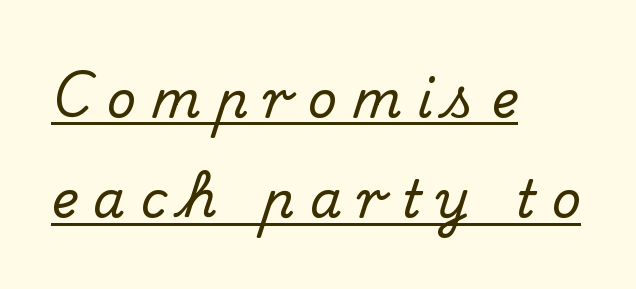
Q: Is the text italic (slanted)? A: Yes.
Q: Is the typeface a serif or a sans-serif typeface? A: Serif.
Q: Is the text underlined? A: Yes.
Q: How is the paragraph aligned? A: Left-aligned.
Q: Is the spacing between letters normal or unusually wide? A: Unusually wide.
Q: Is the spacing between lines tight, normal or loose? A: Loose.
Q: Width (condensed, normal, or wide)? A: Normal.
Q: Stroke contrast? A: Medium.
Q: x-height? A: Small.
Q: Monospaced? A: No.
